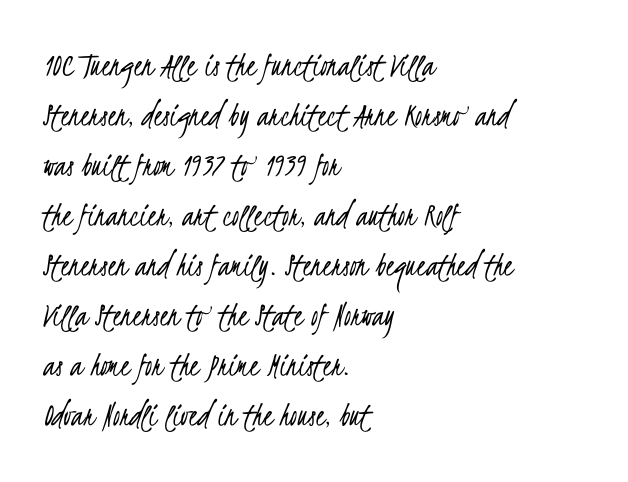
Q: Is the text bold? A: No.
Q: Is the typeface a serif or a sans-serif typeface? A: Sans-serif.
Q: Is the text underlined? A: No.
Q: How is the paragraph aligned? A: Left-aligned.
Q: Is the spacing between letters normal or unusually wide? A: Normal.
Q: Is the spacing between lines tight, normal or loose? A: Normal.
Q: Width (condensed, normal, or wide)? A: Condensed.
Q: Stroke contrast? A: Low.
Q: x-height? A: Small.
Q: Monospaced? A: No.
